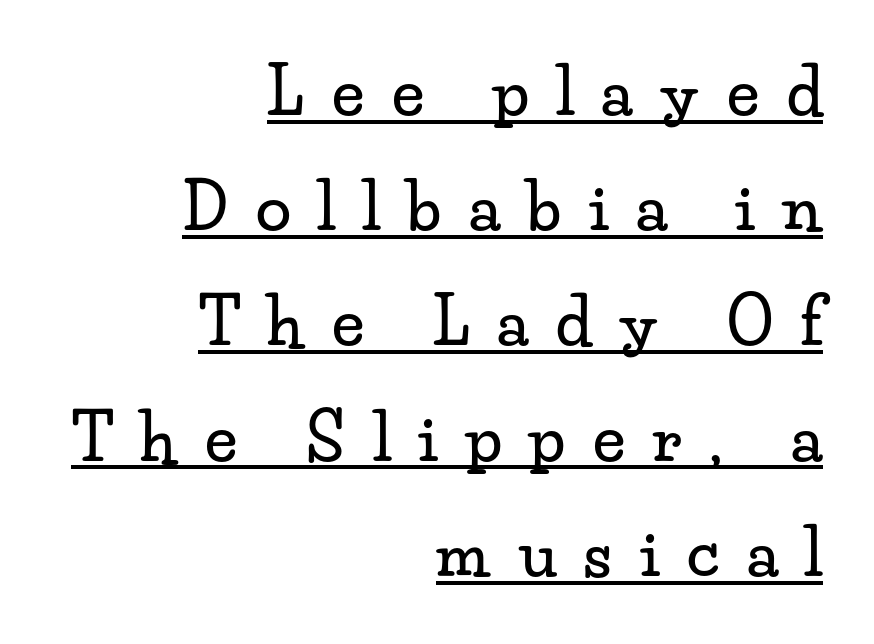
Horizontal alignment here is rightward, an uncommon choice for prose. The words here are underlined. Italic? Not at all — the glyphs are vertical. This sample has the flowing, uneven cadence of proportional lettering.
